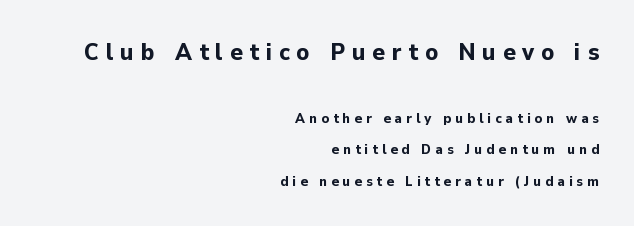
Compared with an ordinary text face, these strokes are far heavier — a full bold. In terms of letterspacing, this is a distinctly airy, spread setting. Bigger letters appear in the top chunk; the bottom chunk is reduced. Does the lettering tilt? It doesn't — this is upright.
